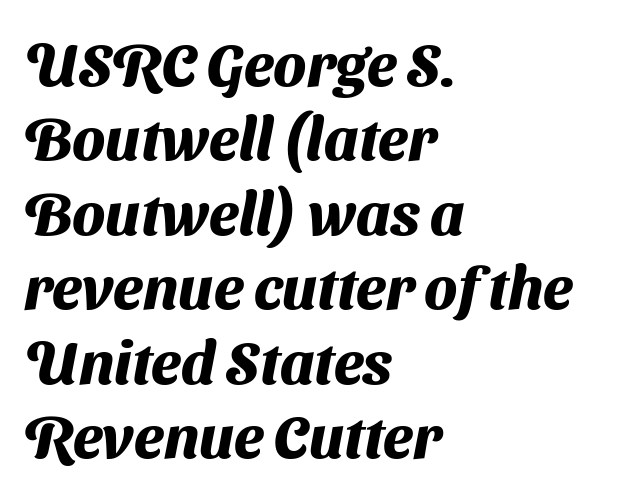
The image shows 60 px heavy sans-serif type; set left-aligned, line spacing 1.24x, normal letter spacing, not underlined; medium stroke contrast and a medium x-height.
